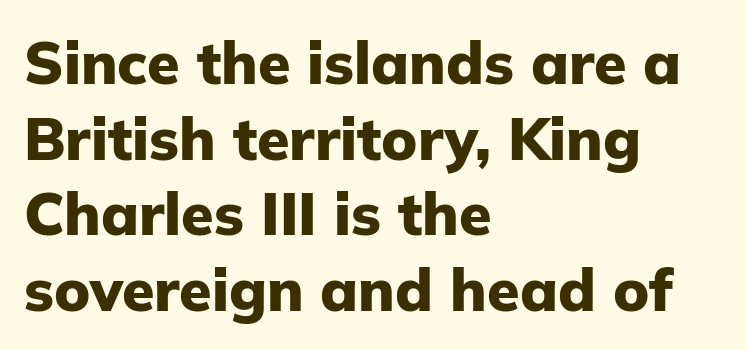
Q: Is the text bold? A: Yes.
Q: Is the text italic (slanted)? A: No, it is upright.
Q: Is the typeface a serif or a sans-serif typeface? A: Sans-serif.
Q: Is the text underlined? A: No.
Q: How is the paragraph aligned? A: Left-aligned.
Q: Is the spacing between letters normal or unusually wide? A: Normal.
Q: Is the spacing between lines tight, normal or loose? A: Normal.
Q: Width (condensed, normal, or wide)? A: Normal.
Q: Stroke contrast? A: Low.
Q: x-height? A: Medium.
Q: Monospaced? A: No.
